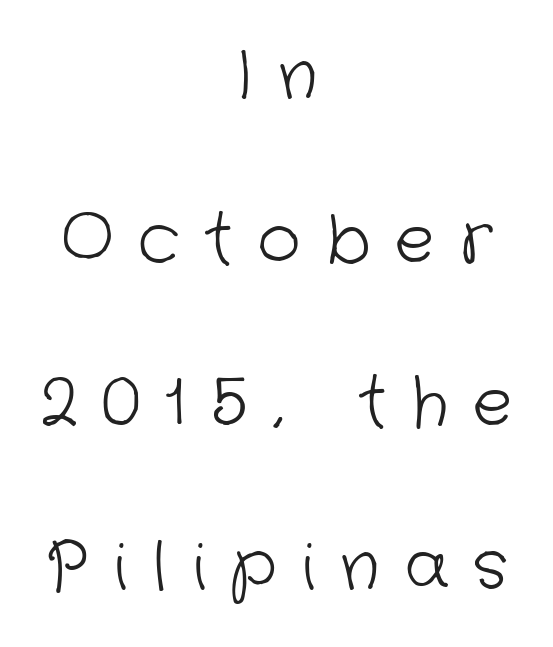
Q: Is the text bold? A: No.
Q: Is the typeface a serif or a sans-serif typeface? A: Sans-serif.
Q: Is the text underlined? A: No.
Q: How is the paragraph aligned? A: Centered.
Q: Is the spacing between letters normal or unusually wide? A: Unusually wide.
Q: Is the spacing between lines tight, normal or loose? A: Loose.
Q: Width (condensed, normal, or wide)? A: Normal.
Q: Stroke contrast? A: Low.
Q: x-height? A: Medium.
Q: Monospaced? A: No.
